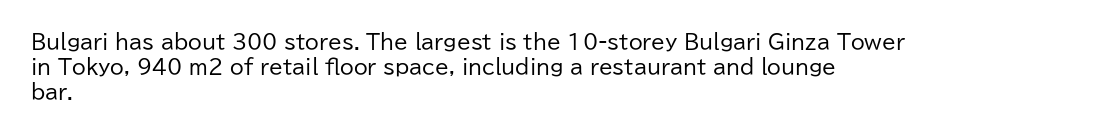
{"italic": "no", "bold": "no", "underline": "no", "align": "left", "line_spacing": "normal", "line_spacing_ratio": 1.25, "letter_spacing": "normal", "letter_spacing_em": 0.0, "glyph_px": 20}
